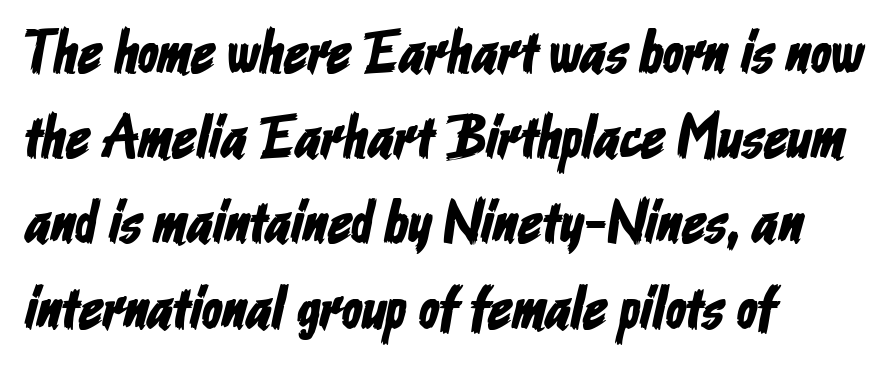
{"serif": "no", "width": "condensed", "stroke_contrast": "low", "x_height": "medium", "monospaced": "no", "underline": "no", "align": "left", "line_spacing": "normal", "line_spacing_ratio": 1.42, "letter_spacing": "normal", "letter_spacing_em": 0.0, "glyph_px": 60}
